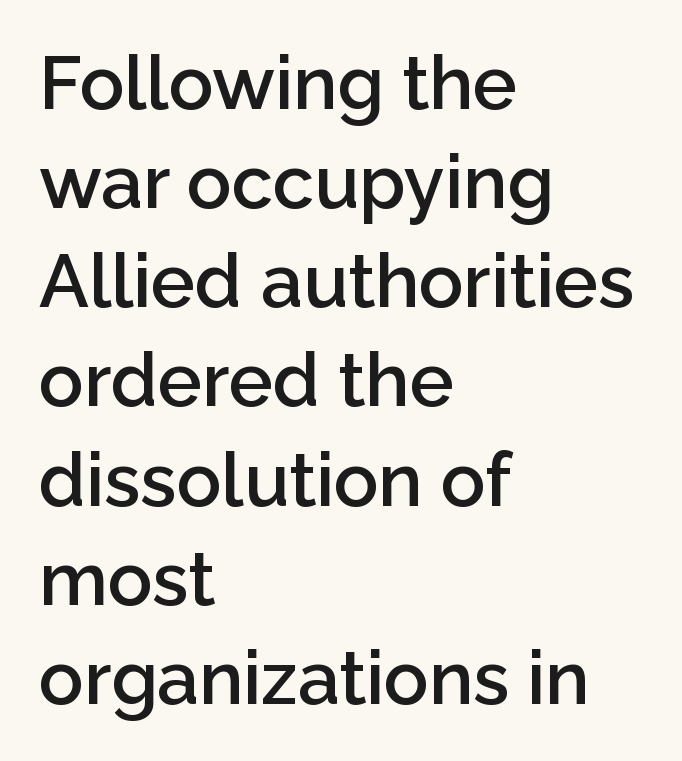
Check where the strokes stop: nothing finishes them off — pure sans. These lines sit exactly where default settings would place them. Notice how the passage keeps a crisp vertical edge on the left only. These lines are rendered in a variable-pitch font. A roman cut, with each character standing at attention. Between one letter and the next there's only the usual sliver of space.
